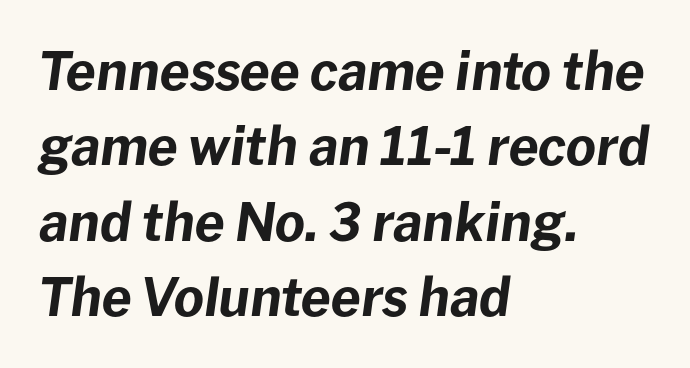
{"italic": "yes", "lean": "right", "slant_degrees": 8, "bold": "yes", "weight": "bold", "width": "normal", "stroke_contrast": "low", "x_height": "medium", "monospaced": "no", "underline": "no", "align": "left", "line_spacing": "normal", "line_spacing_ratio": 1.45, "letter_spacing": "normal", "letter_spacing_em": 0.0, "glyph_px": 52}
